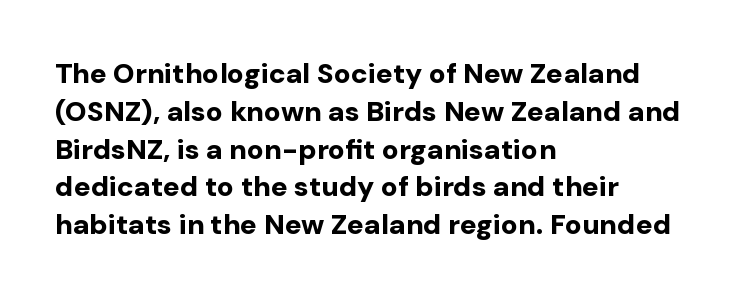
{"serif": "no", "italic": "no", "bold": "yes", "weight": "bold", "width": "normal", "stroke_contrast": "low", "x_height": "medium", "monospaced": "no", "underline": "no", "align": "left", "line_spacing": "normal", "line_spacing_ratio": 1.35, "letter_spacing": "normal", "letter_spacing_em": 0.0, "glyph_px": 28}
